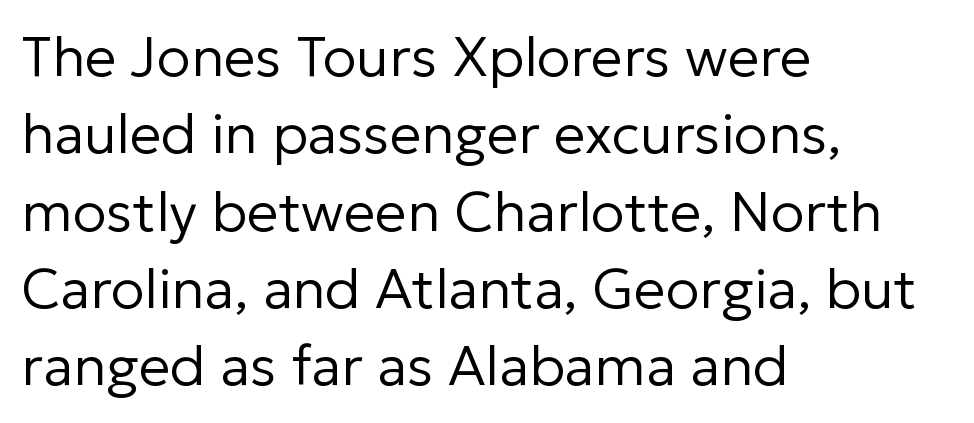
Q: Is the text bold? A: No.
Q: Is the text italic (slanted)? A: No, it is upright.
Q: Is the typeface a serif or a sans-serif typeface? A: Sans-serif.
Q: Is the text underlined? A: No.
Q: How is the paragraph aligned? A: Left-aligned.
Q: Is the spacing between letters normal or unusually wide? A: Normal.
Q: Is the spacing between lines tight, normal or loose? A: Normal.
Q: Width (condensed, normal, or wide)? A: Normal.
Q: Stroke contrast? A: Low.
Q: x-height? A: Medium.
Q: Monospaced? A: No.
